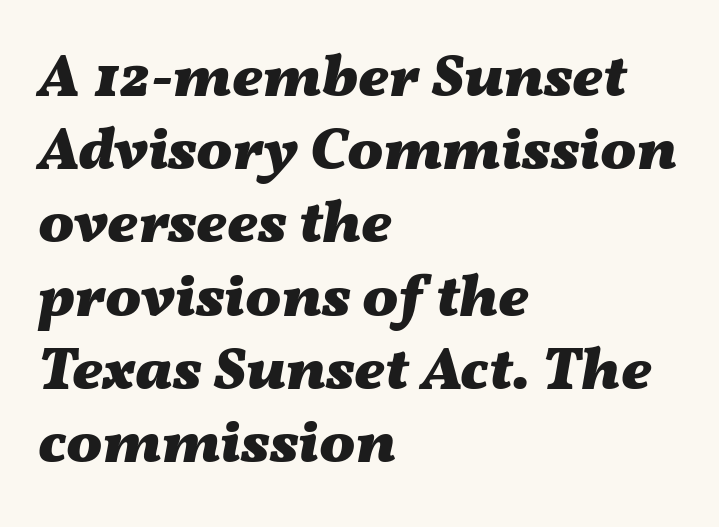
Slanted lettering throughout. Emphasis by weight is at full strength: bold. Does the copy run flush right? No — it runs flush left. Does extra space separate the letters? No, they use regular spacing. Glance below the letters and you will spot only blank space. Varying glyph widths throughout — classic text-font behaviour.
